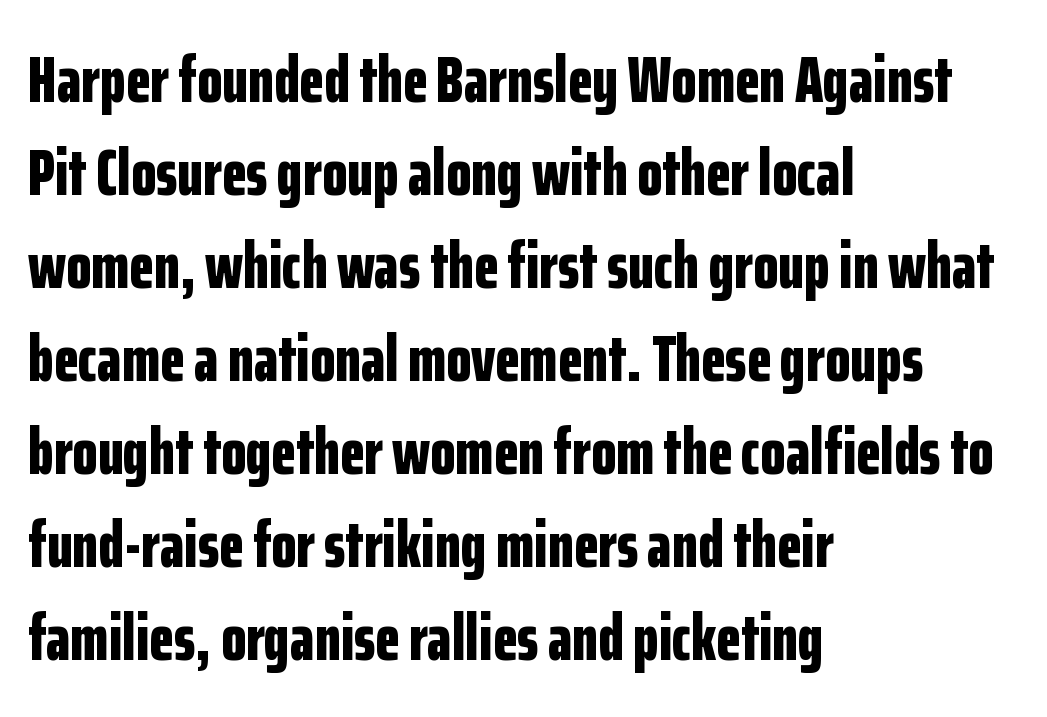
Q: Is the text bold? A: Yes.
Q: Is the text italic (slanted)? A: No, it is upright.
Q: Is the typeface a serif or a sans-serif typeface? A: Sans-serif.
Q: Is the text underlined? A: No.
Q: How is the paragraph aligned? A: Left-aligned.
Q: Is the spacing between letters normal or unusually wide? A: Normal.
Q: Is the spacing between lines tight, normal or loose? A: Normal.
Q: Width (condensed, normal, or wide)? A: Condensed.
Q: Stroke contrast? A: Low.
Q: x-height? A: Medium.
Q: Monospaced? A: No.
